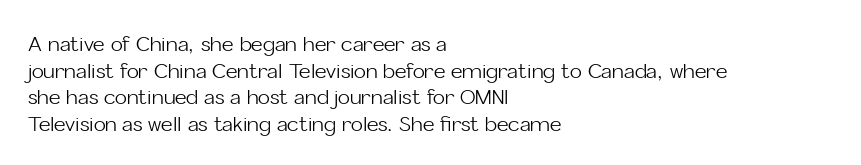
{"italic": "no", "bold": "no", "underline": "no", "align": "left", "line_spacing": "normal", "line_spacing_ratio": 1.33, "letter_spacing": "normal", "letter_spacing_em": 0.0, "glyph_px": 20}
